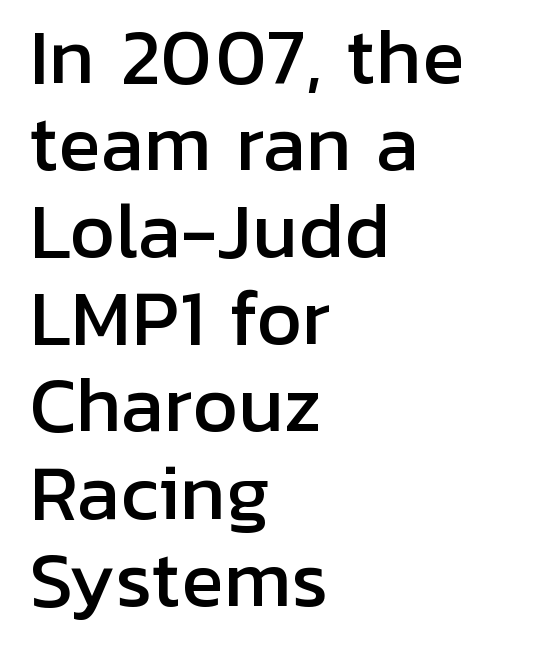
{"serif": "no", "italic": "no", "width": "normal", "stroke_contrast": "low", "x_height": "medium", "monospaced": "no", "underline": "no", "align": "left", "line_spacing_ratio": 1.21, "letter_spacing": "normal", "letter_spacing_em": 0.0, "glyph_px": 72}
